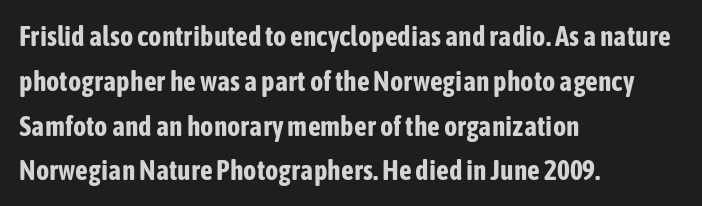
Q: Is the text bold? A: Yes.
Q: Is the text italic (slanted)? A: No, it is upright.
Q: Is the typeface a serif or a sans-serif typeface? A: Sans-serif.
Q: Is the text underlined? A: No.
Q: How is the paragraph aligned? A: Left-aligned.
Q: Is the spacing between letters normal or unusually wide? A: Normal.
Q: Is the spacing between lines tight, normal or loose? A: Normal.
Q: Width (condensed, normal, or wide)? A: Condensed.
Q: Stroke contrast? A: Low.
Q: x-height? A: Medium.
Q: Monospaced? A: No.
